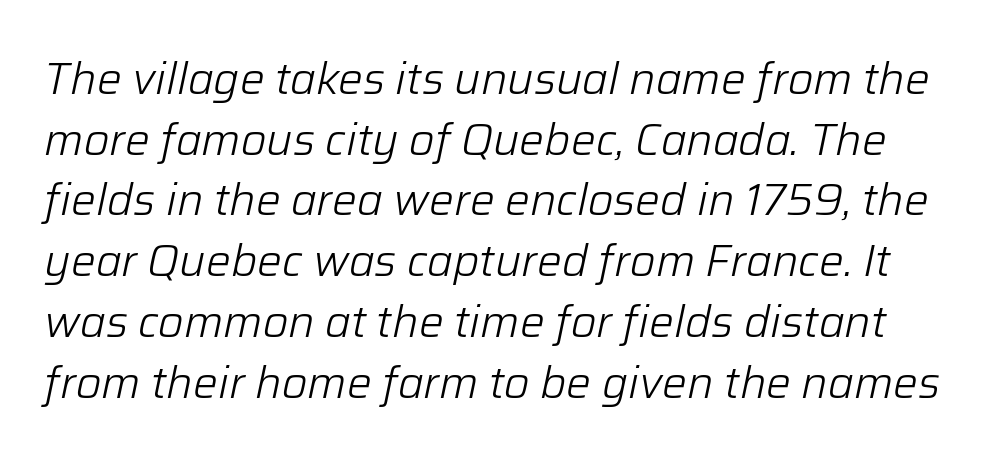
{"italic": "yes", "lean": "right", "slant_degrees": 12, "bold": "no", "weight": "light", "width": "normal", "stroke_contrast": "low", "x_height": "medium", "monospaced": "no", "underline": "no", "line_spacing": "normal", "line_spacing_ratio": 1.38, "letter_spacing": "normal", "letter_spacing_em": 0.0, "glyph_px": 44}
